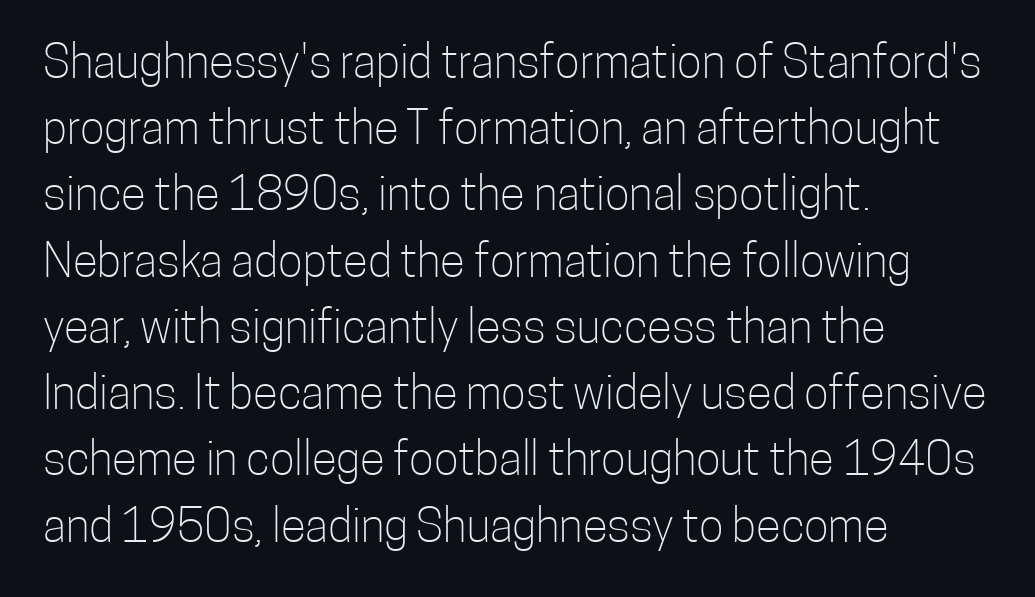
Q: Is the text bold? A: No.
Q: Is the text italic (slanted)? A: No, it is upright.
Q: Is the typeface a serif or a sans-serif typeface? A: Sans-serif.
Q: Is the text underlined? A: No.
Q: How is the paragraph aligned? A: Left-aligned.
Q: Is the spacing between letters normal or unusually wide? A: Normal.
Q: Is the spacing between lines tight, normal or loose? A: Normal.
Q: Width (condensed, normal, or wide)? A: Condensed.
Q: Stroke contrast? A: Low.
Q: x-height? A: Medium.
Q: Monospaced? A: No.
